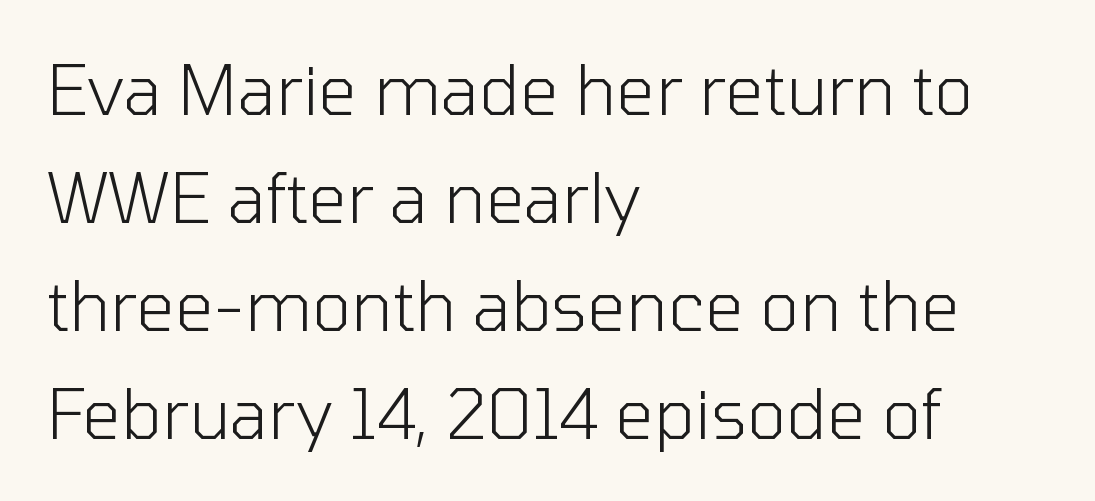
{"serif": "no", "italic": "no", "bold": "no", "weight": "light", "width": "normal", "stroke_contrast": "low", "x_height": "medium", "monospaced": "no", "underline": "no", "align": "left", "line_spacing": "normal", "line_spacing_ratio": 1.59, "letter_spacing": "normal", "letter_spacing_em": 0.0, "glyph_px": 68}
